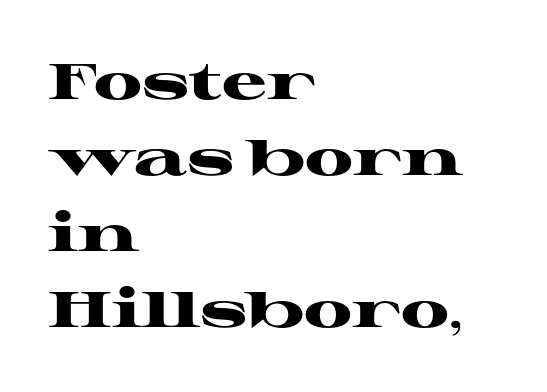
{"serif": "yes", "italic": "no", "bold": "yes", "weight": "heavy", "width": "wide", "stroke_contrast": "high", "x_height": "medium", "monospaced": "no", "underline": "no", "align": "left", "line_spacing": "normal", "line_spacing_ratio": 1.52, "letter_spacing": "normal", "letter_spacing_em": 0.0, "glyph_px": 50}
